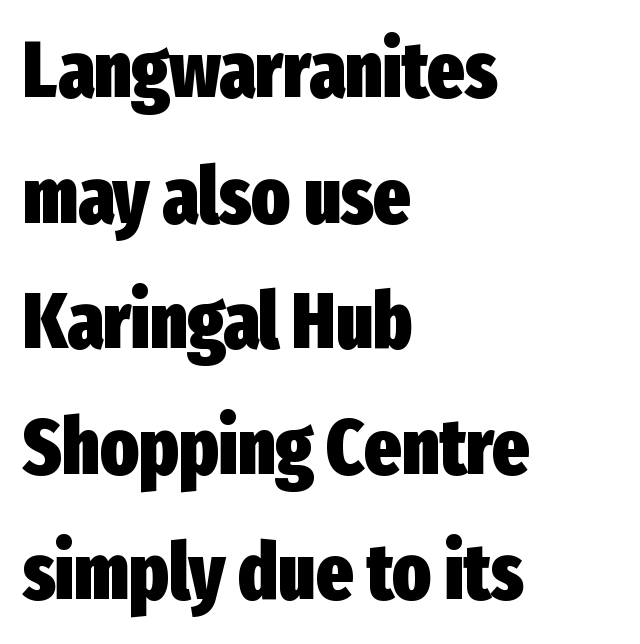
Q: Is the text bold? A: Yes.
Q: Is the text italic (slanted)? A: No, it is upright.
Q: Is the typeface a serif or a sans-serif typeface? A: Sans-serif.
Q: Is the text underlined? A: No.
Q: How is the paragraph aligned? A: Left-aligned.
Q: Is the spacing between letters normal or unusually wide? A: Normal.
Q: Is the spacing between lines tight, normal or loose? A: Normal.
Q: Width (condensed, normal, or wide)? A: Condensed.
Q: Stroke contrast? A: Low.
Q: x-height? A: Medium.
Q: Monospaced? A: No.
